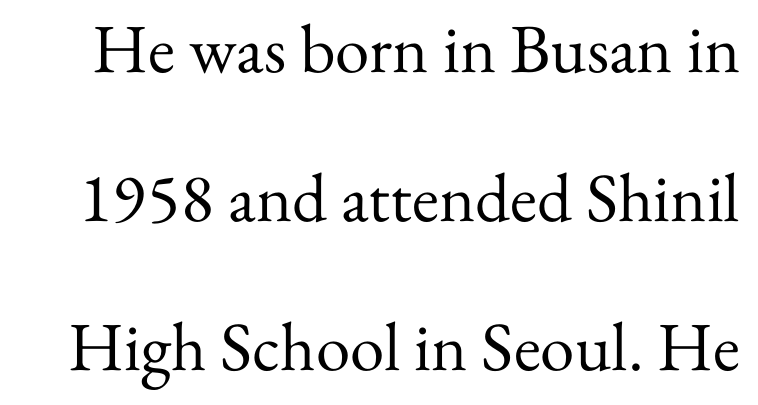
{"serif": "yes", "italic": "no", "bold": "no", "weight": "regular", "width": "normal", "stroke_contrast": "medium", "x_height": "small", "monospaced": "no", "underline": "no", "line_spacing": "loose", "line_spacing_ratio": 2.16, "letter_spacing": "normal", "letter_spacing_em": 0.0, "glyph_px": 69}
